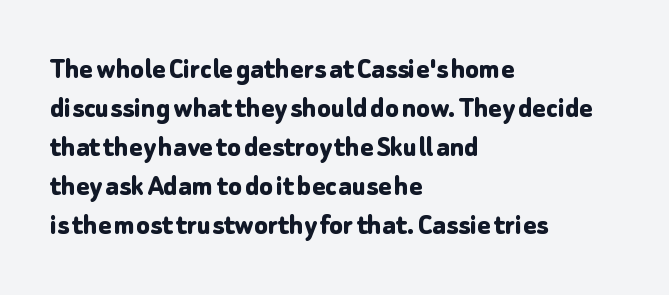
Q: Is the text bold? A: Yes.
Q: Is the text italic (slanted)? A: No, it is upright.
Q: Is the typeface a serif or a sans-serif typeface? A: Sans-serif.
Q: Is the text underlined? A: No.
Q: How is the paragraph aligned? A: Left-aligned.
Q: Is the spacing between letters normal or unusually wide? A: Normal.
Q: Is the spacing between lines tight, normal or loose? A: Normal.
Q: Width (condensed, normal, or wide)? A: Normal.
Q: Stroke contrast? A: Low.
Q: x-height? A: Medium.
Q: Monospaced? A: No.
